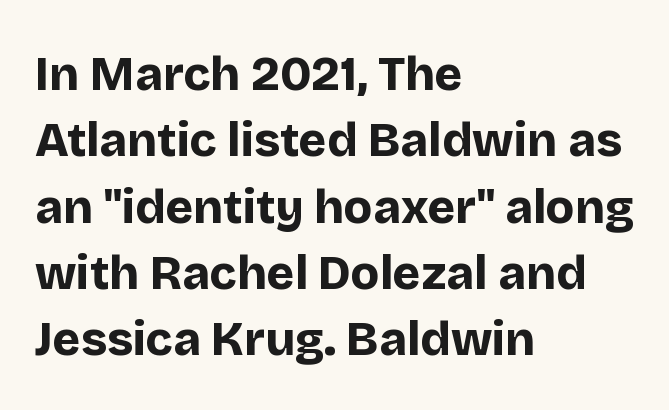
{"serif": "no", "italic": "no", "bold": "yes", "weight": "bold", "width": "normal", "stroke_contrast": "low", "x_height": "large", "monospaced": "no", "underline": "no", "align": "left", "line_spacing": "normal", "line_spacing_ratio": 1.41, "letter_spacing": "normal", "letter_spacing_em": 0.0, "glyph_px": 47}
